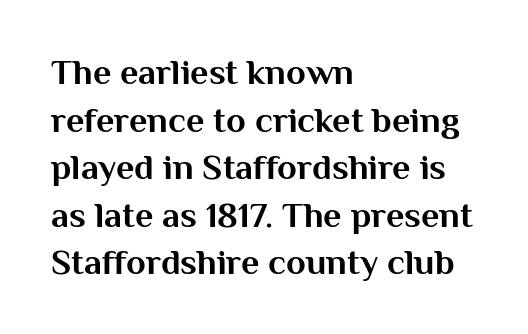
The image shows 36 px bold sans-serif type, upright; set left-aligned, normal line spacing (1.32x), normal letter spacing, not underlined; medium stroke contrast and a medium x-height.
